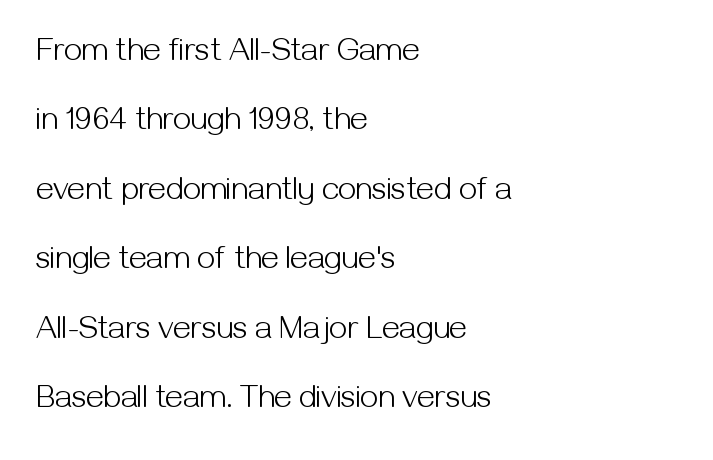
{"serif": "no", "italic": "no", "bold": "no", "weight": "light", "width": "normal", "stroke_contrast": "medium", "x_height": "medium", "monospaced": "no", "underline": "no", "align": "left", "line_spacing": "loose", "line_spacing_ratio": 2.17, "letter_spacing": "normal", "letter_spacing_em": 0.0, "glyph_px": 32}
